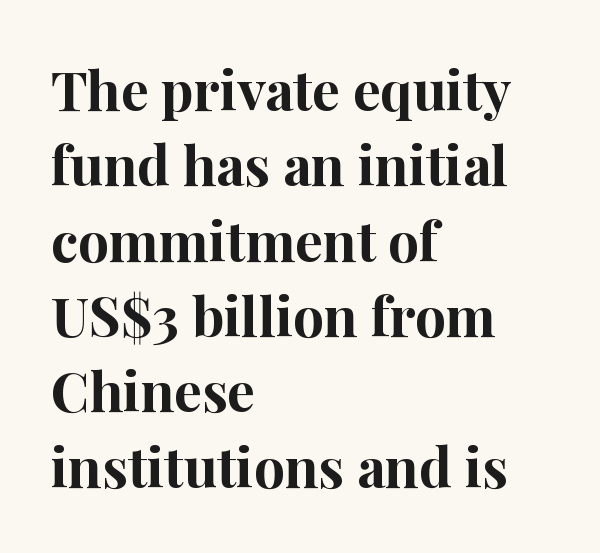
{"serif": "yes", "italic": "no", "bold": "yes", "weight": "bold", "width": "normal", "stroke_contrast": "high", "x_height": "medium", "monospaced": "no", "underline": "no", "align": "left", "line_spacing": "normal", "line_spacing_ratio": 1.37, "letter_spacing": "normal", "letter_spacing_em": 0.0, "glyph_px": 55}
